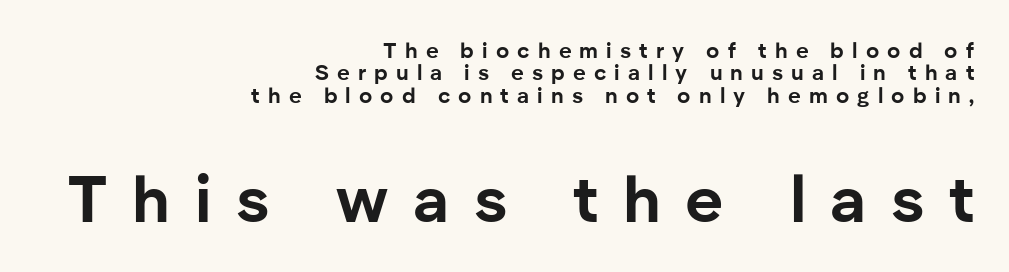
The image shows 66 px bold sans-serif type, upright; set right-aligned, tight line spacing (1.02x), unusually wide letter spacing (+0.37 em), not underlined; the second (bottom) block is 3.0x larger; low stroke contrast and a medium x-height.
